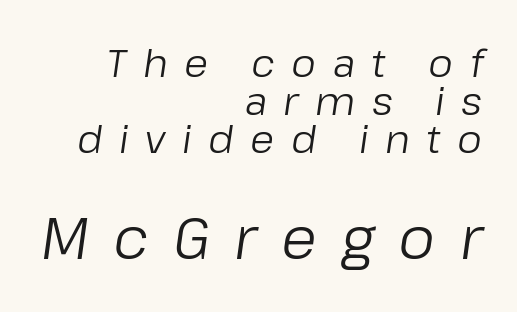
The image shows 58 px regular-weight type, italic (leaning right); set right-aligned, tight line spacing (0.98x), unusually wide letter spacing (+0.42 em), not underlined; the second (bottom) block is 1.49x larger; low stroke contrast and a medium x-height.
